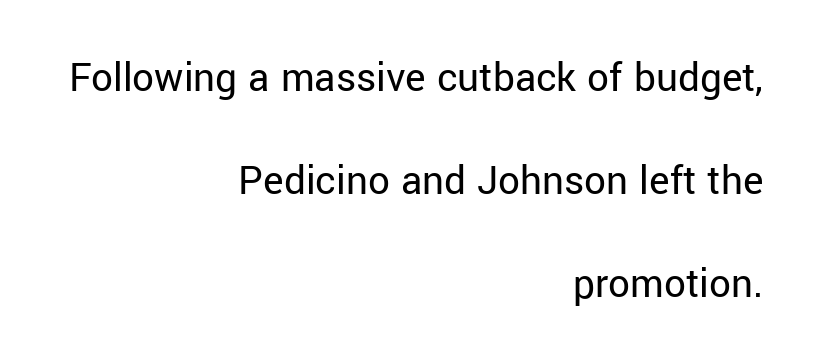
Q: Is the text bold? A: No.
Q: Is the text italic (slanted)? A: No, it is upright.
Q: Is the typeface a serif or a sans-serif typeface? A: Sans-serif.
Q: Is the text underlined? A: No.
Q: How is the paragraph aligned? A: Right-aligned.
Q: Is the spacing between letters normal or unusually wide? A: Normal.
Q: Is the spacing between lines tight, normal or loose? A: Loose.
Q: Width (condensed, normal, or wide)? A: Normal.
Q: Stroke contrast? A: Low.
Q: x-height? A: Medium.
Q: Monospaced? A: No.
